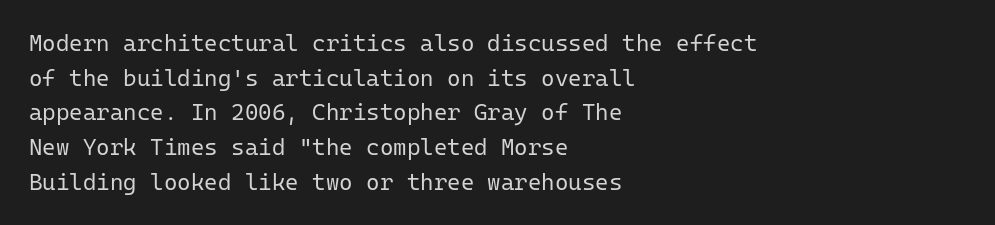
Vertical strokes here are truly vertical. Is the block centered? No — it sits flush against the left margin. Standard letterfit; no display-style spreading of the glyphs. This is not heavy type; no bold has been used.
